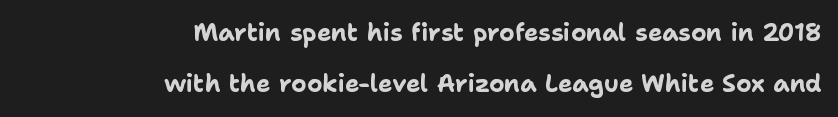
{"italic": "no", "bold": "yes", "underline": "no", "align": "right", "line_spacing": "loose", "line_spacing_ratio": 2.14, "letter_spacing": "normal", "letter_spacing_em": 0.0, "glyph_px": 24}
